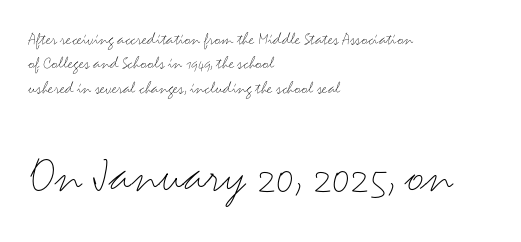
Q: Is the text bold? A: No.
Q: Is the text italic (slanted)? A: Yes.
Q: Is the typeface a serif or a sans-serif typeface? A: Sans-serif.
Q: Is the text underlined? A: No.
Q: How is the paragraph aligned? A: Left-aligned.
Q: Is the spacing between letters normal or unusually wide? A: Normal.
Q: Is the spacing between lines tight, normal or loose? A: Normal.
Q: Which block of text is set in a larger size, the first (top) or the second (bottom)? A: The second (bottom) one.
Q: Width (condensed, normal, or wide)? A: Wide.
Q: Stroke contrast? A: Medium.
Q: x-height? A: Small.
Q: Monospaced? A: No.
